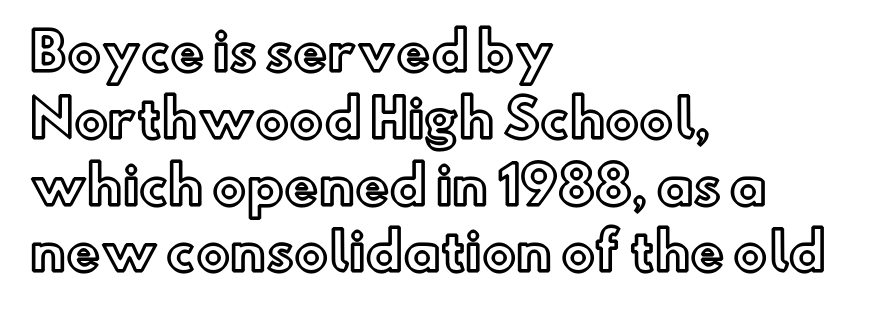
Q: Is the text italic (slanted)? A: No, it is upright.
Q: Is the text underlined? A: No.
Q: How is the paragraph aligned? A: Left-aligned.
Q: Is the spacing between letters normal or unusually wide? A: Normal.
Q: Is the spacing between lines tight, normal or loose? A: Normal.
Q: Width (condensed, normal, or wide)? A: Normal.
Q: x-height? A: Small.
Q: Monospaced? A: No.
